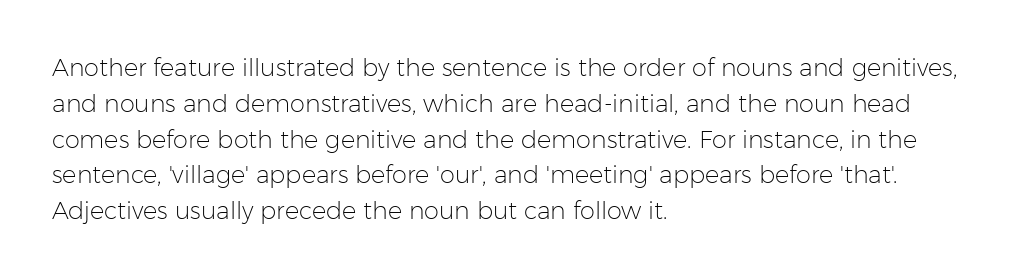
Q: Is the text bold? A: No.
Q: Is the text italic (slanted)? A: No, it is upright.
Q: Is the text underlined? A: No.
Q: How is the paragraph aligned? A: Left-aligned.
Q: Is the spacing between letters normal or unusually wide? A: Normal.
Q: Is the spacing between lines tight, normal or loose? A: Normal.
